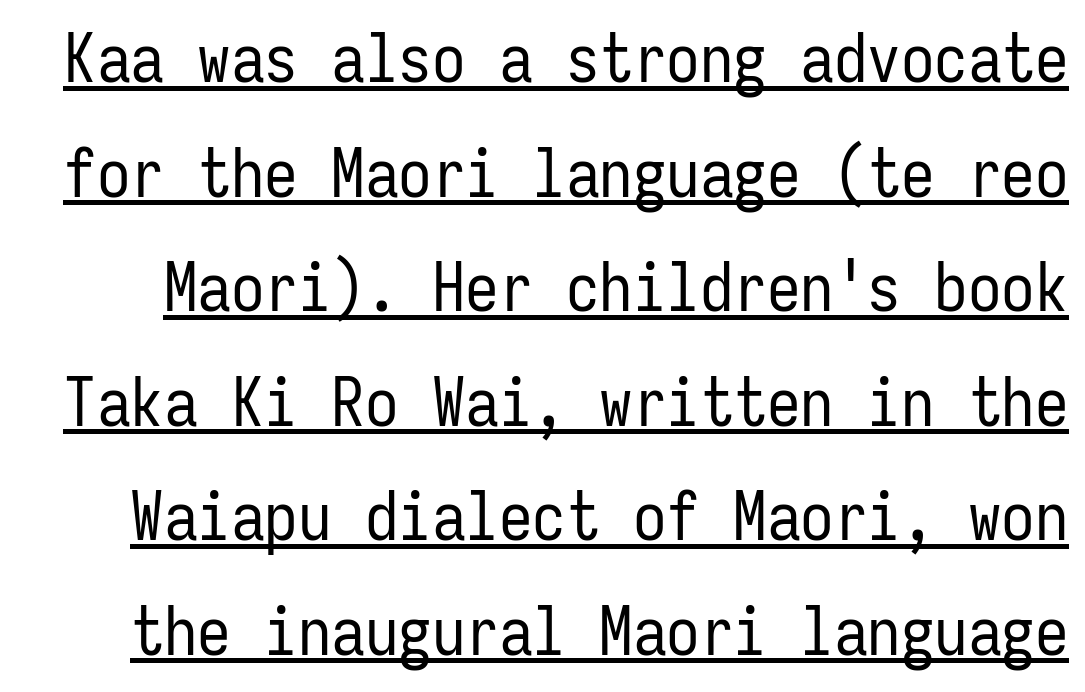
Q: Is the text bold? A: No.
Q: Is the text italic (slanted)? A: No, it is upright.
Q: Is the typeface a serif or a sans-serif typeface? A: Sans-serif.
Q: Is the text underlined? A: Yes.
Q: Is the spacing between letters normal or unusually wide? A: Normal.
Q: Width (condensed, normal, or wide)? A: Condensed.
Q: Stroke contrast? A: Low.
Q: x-height? A: Medium.
Q: Monospaced? A: Yes.
